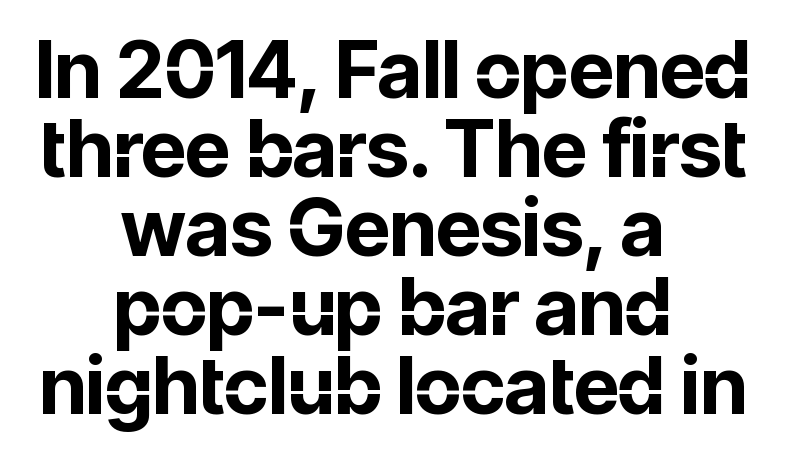
Q: Is the text bold? A: Yes.
Q: Is the text italic (slanted)? A: No, it is upright.
Q: Is the typeface a serif or a sans-serif typeface? A: Sans-serif.
Q: Is the text underlined? A: No.
Q: How is the paragraph aligned? A: Centered.
Q: Is the spacing between letters normal or unusually wide? A: Normal.
Q: Is the spacing between lines tight, normal or loose? A: Tight.
Q: Width (condensed, normal, or wide)? A: Normal.
Q: Stroke contrast? A: Low.
Q: x-height? A: Medium.
Q: Monospaced? A: No.
